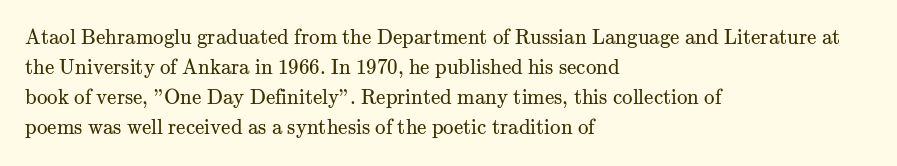
Compared with typical body copy, the letter spacing here is the same. The text block is weighted toward the left margin, trailing off unevenly rightward. The foot of each line stays bare and open. Evenly set lines give the paragraph a standard silhouette. Stroke thickness stays within the range of a standard reading face or lighter.
